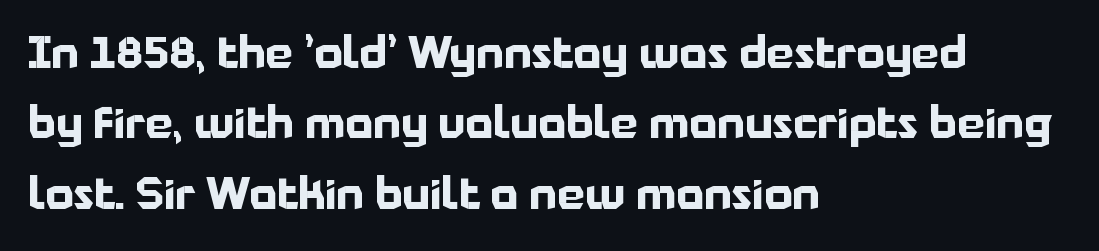
The image shows 44 px bold sans-serif type, upright; set left-aligned, normal line spacing (1.6x), normal letter spacing, not underlined; low stroke contrast and a medium x-height.
